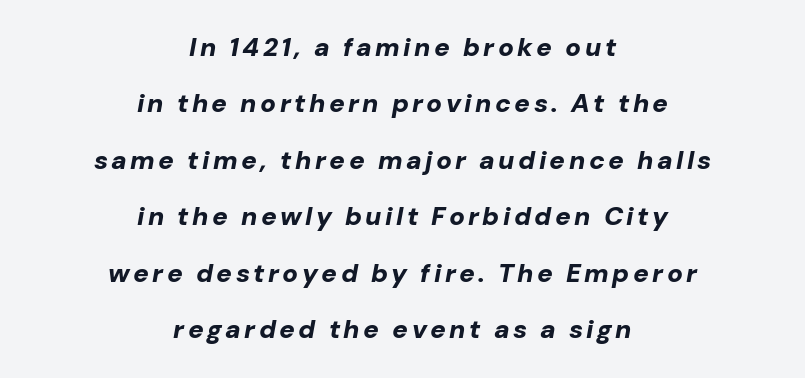
Leading: increased. The text carries the slant typical of an italic or oblique font. Leftover space on each line is divided equally before and after the words. As a designer I'd log this as weight 700, bold.
